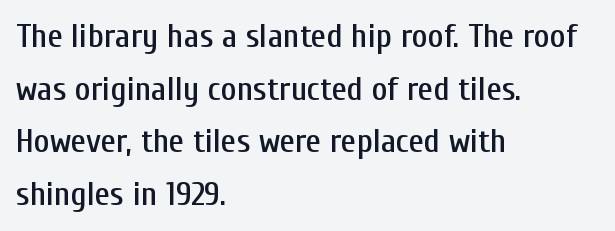
Ascenders rise straight up at ninety degrees. Caption: standard tracking, unaltered. Think of a printed novel: that variable character pitch is what you see here. The designer left line spacing at the default. The glyphs are unaccompanied by any horizontal stroke below them.
